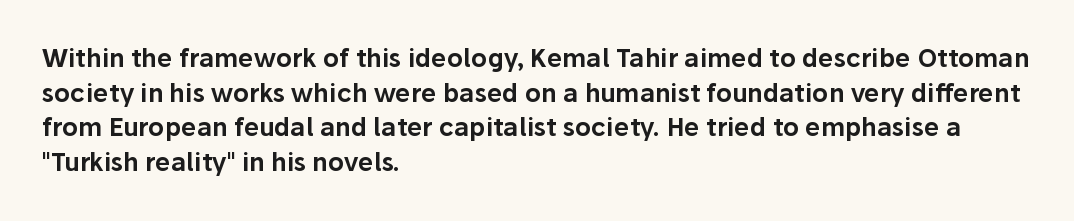
Q: Is the text italic (slanted)? A: No, it is upright.
Q: Is the text underlined? A: No.
Q: How is the paragraph aligned? A: Left-aligned.
Q: Is the spacing between letters normal or unusually wide? A: Normal.
Q: Is the spacing between lines tight, normal or loose? A: Normal.
